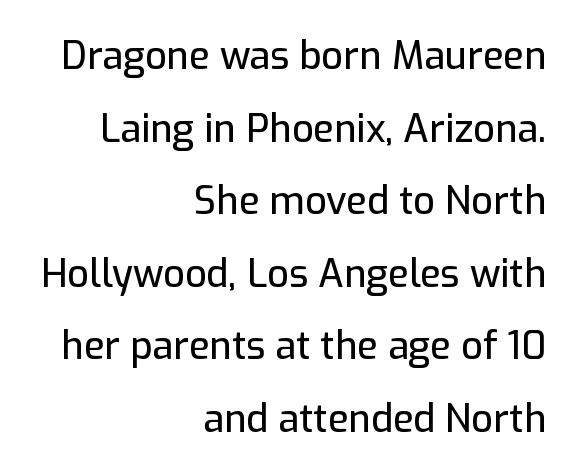
What kind of face is this? One without serifs — a sans. Bare-footed words on every line. Is this a fixed-width face? No — the glyphs have proportional, varying widths. The lettering holds an erect, upright posture throughout. Regarding leading, the lines here are spaced well apart.
